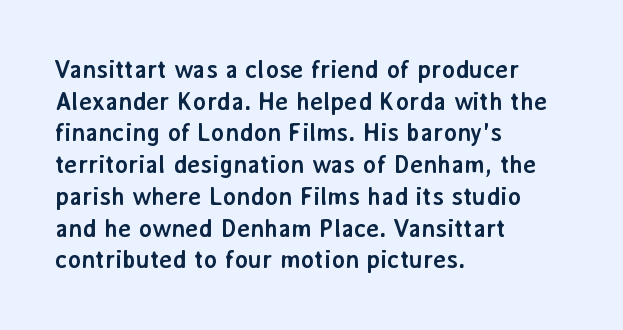
Short and long lines alike share a common starting point at left. The vertical gap from one line to the next is medium. Does the lettering tilt? It doesn't — this is upright. Underline: absent. The tracking reads as untouched default to a designer's eye. Chunky letters — that's bold for sure.
